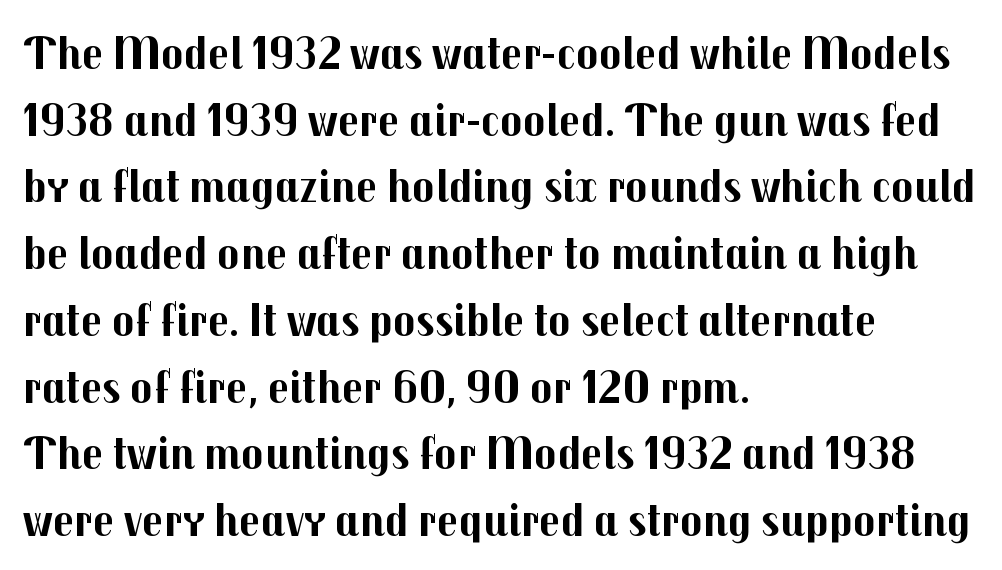
The text block is weighted toward the left margin, trailing off unevenly rightward. Ordinary non-slanted type is in use. The passage shown is typeset with a sans-serif family. Each letter keeps its own natural width here, so spacing adapts to shape.
